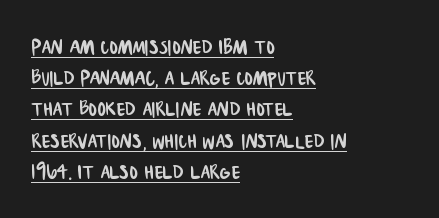
These lines keep a tight, regular rhythm from letter to letter. Notice how the passage keeps a crisp vertical edge on the left only. A typesetter would call this leading conventional body-copy spacing. The passage shown is underscored from start to finish.
